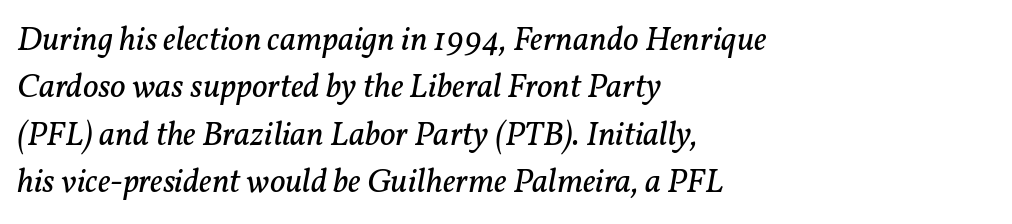
Where is the straight margin? On the left. Is this a fixed-width face? No — the glyphs have proportional, varying widths. The passage shown leans; its letterforms are oblique. This block has exactly the height ordinary leading produces. Between one letter and the next there's only the usual sliver of space.
